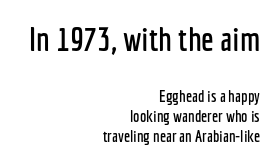
{"serif": "no", "italic": "no", "width": "condensed", "stroke_contrast": "low", "x_height": "medium", "monospaced": "no", "underline": "no", "align": "right", "line_spacing_ratio": 1.24, "letter_spacing": "normal", "letter_spacing_em": 0.0, "larger_block": "first", "size_ratio": 2.06, "glyph_px": 33}
